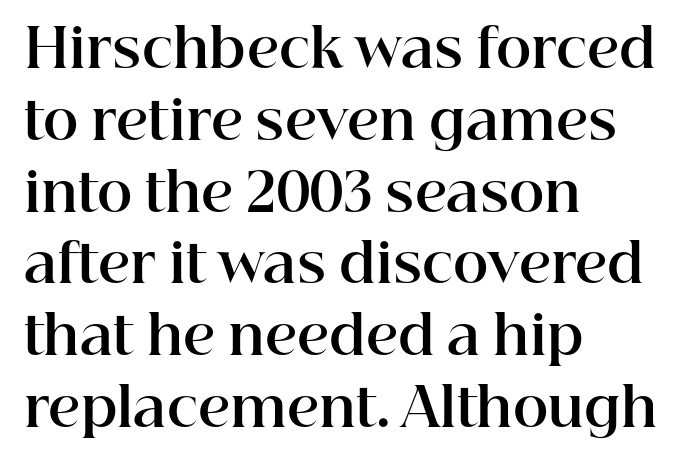
The image shows 54 px bold serif type, upright; set left-aligned, normal line spacing (1.33x), normal letter spacing, not underlined; high stroke contrast and a medium x-height.
